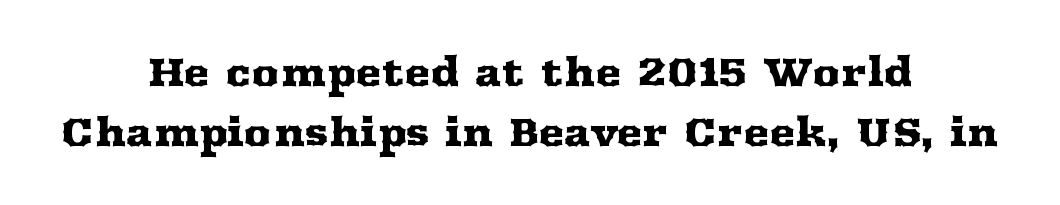
Q: Is the text italic (slanted)? A: No, it is upright.
Q: Is the typeface a serif or a sans-serif typeface? A: Serif.
Q: Is the text underlined? A: No.
Q: How is the paragraph aligned? A: Centered.
Q: Is the spacing between letters normal or unusually wide? A: Normal.
Q: Is the spacing between lines tight, normal or loose? A: Normal.
Q: Width (condensed, normal, or wide)? A: Wide.
Q: Stroke contrast? A: Medium.
Q: x-height? A: Medium.
Q: Monospaced? A: No.
